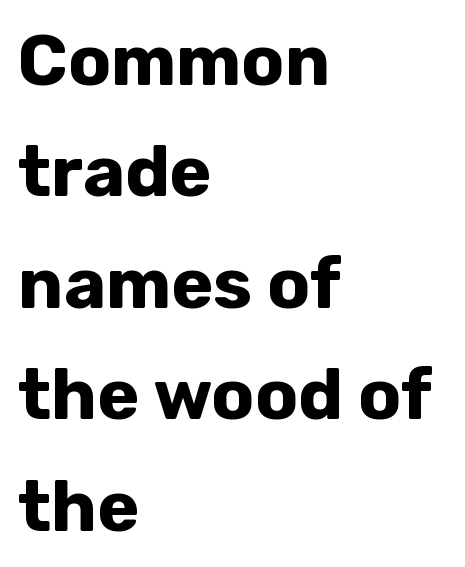
A bare baseline throughout the passage. This rendering uses left alignment, leaving the right contour irregular. A typesetter would call this proportional, since set widths differ per character. The horizontal fit of the characters is conventional and even. Posture: upright roman.
